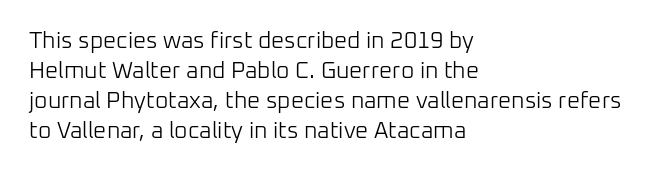
The image shows 23 px text type, upright; set left-aligned, normal line spacing (1.31x), normal letter spacing, not underlined.
